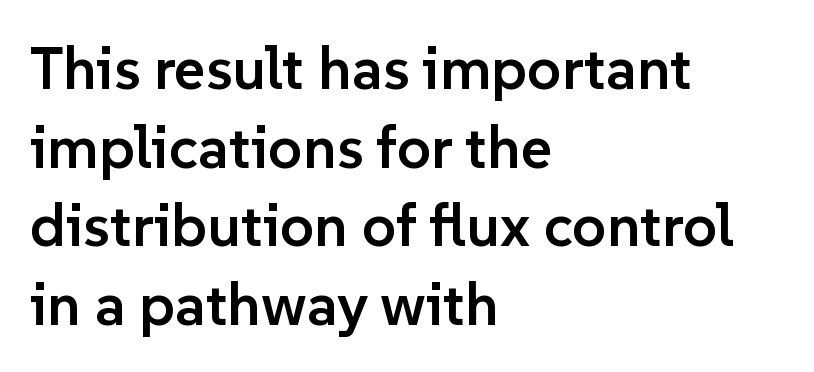
{"serif": "no", "italic": "no", "bold": "semi", "weight": "semibold", "width": "normal", "stroke_contrast": "low", "x_height": "medium", "monospaced": "no", "underline": "no", "align": "left", "line_spacing": "normal", "line_spacing_ratio": 1.31, "letter_spacing": "normal", "letter_spacing_em": 0.0, "glyph_px": 60}
